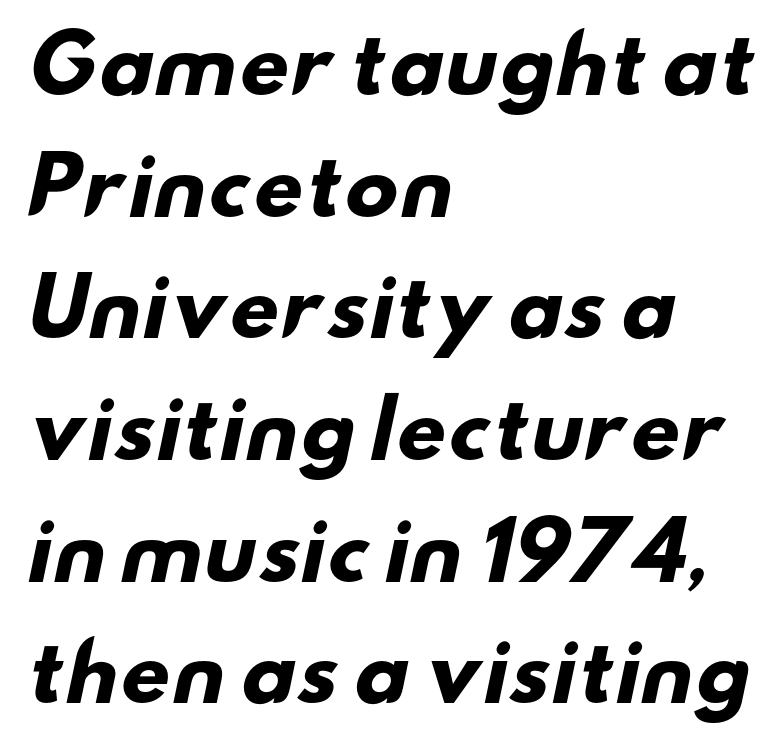
To sum up the face: it is a sans, with no serifs. Caption: standard tracking, unaltered. No word sits above an underline. You could not count columns in this text — the font is proportionally spaced. Chunky letters — that's bold for sure. Line spacing here is normal.
